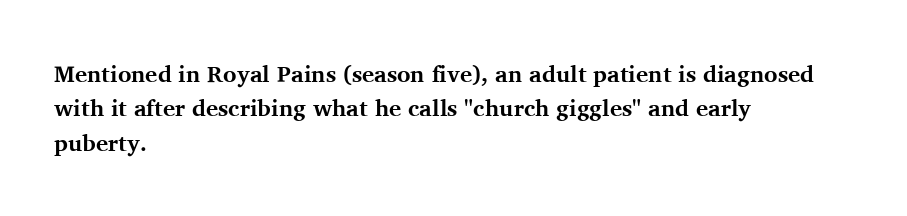
The space directly below the letters is spotless. Interline gaps are of average width in this sample. Ascenders rise straight up at ninety degrees. The rendering anchors every line to the left-hand side. The horizontal fit of the characters is conventional and even. The sample has been set heavy, in full bold.
